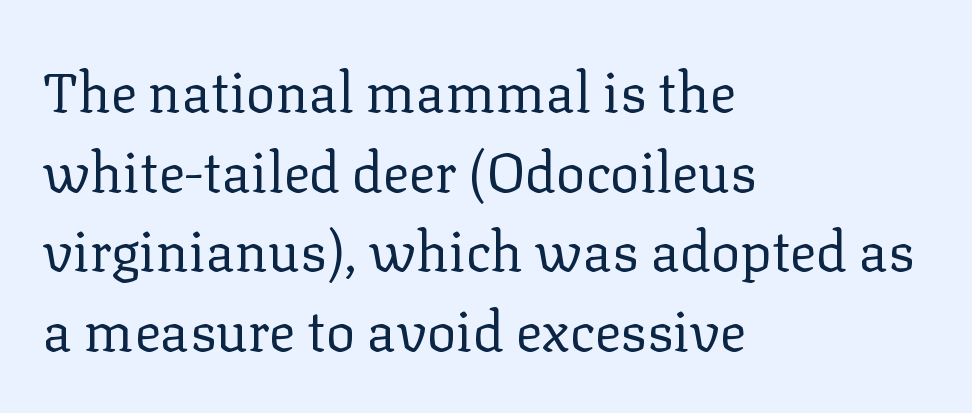
{"serif": "yes", "italic": "no", "bold": "no", "weight": "regular", "width": "normal", "stroke_contrast": "low", "x_height": "medium", "monospaced": "no", "underline": "no", "align": "left", "line_spacing": "normal", "line_spacing_ratio": 1.45, "letter_spacing": "normal", "letter_spacing_em": 0.0, "glyph_px": 55}
